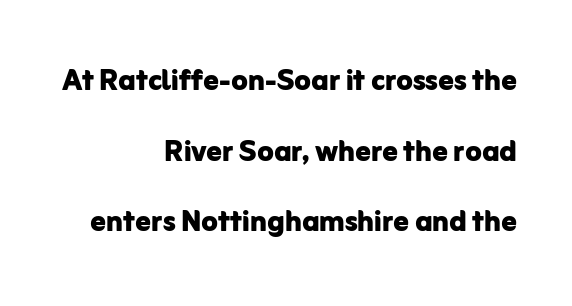
Q: Is the text bold? A: Yes.
Q: Is the text italic (slanted)? A: No, it is upright.
Q: Is the typeface a serif or a sans-serif typeface? A: Sans-serif.
Q: Is the text underlined? A: No.
Q: How is the paragraph aligned? A: Right-aligned.
Q: Is the spacing between letters normal or unusually wide? A: Normal.
Q: Width (condensed, normal, or wide)? A: Normal.
Q: Stroke contrast? A: Low.
Q: x-height? A: Medium.
Q: Monospaced? A: No.
